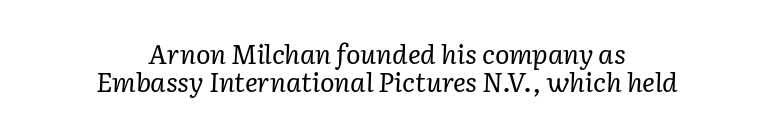
Stroke thickness stays within the range of a standard reading face or lighter. The setting favours the middle, as headings and verse often do. Beneath every word, the page is bare. Baseline-to-baseline distance is barely more than the letter height.
